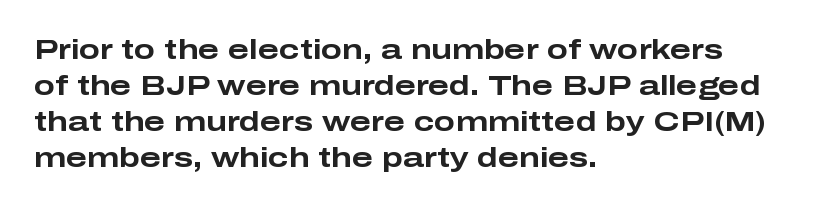
The image shows 28 px bold, wide sans-serif type, upright; set left-aligned, normal line spacing (1.29x), normal letter spacing, not underlined; low stroke contrast and a medium x-height.
